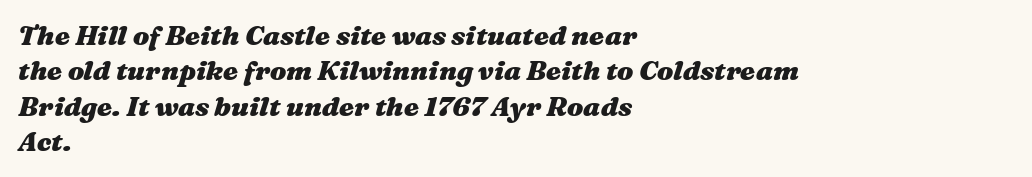
The glyphs look as if they've been sheared to an angle. The paragraph shown leans on its left margin. Line spacing here is normal. Underline: absent.
